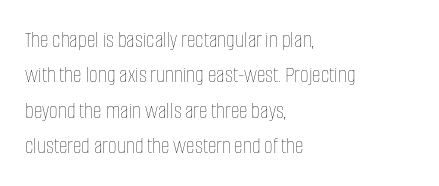
Tracking value appears to be zero — textbook default spacing. Posture: straight, roman, zero tilt. Leftover space on each line is placed entirely after the last word. This is not heavy type; no bold has been used.
